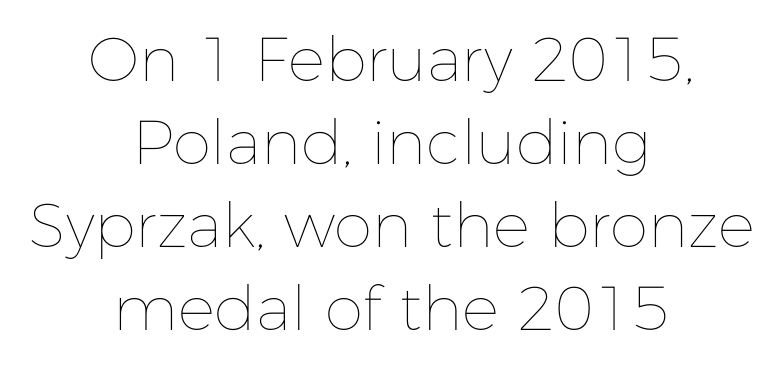
Spacing verdict: proportional, widths tailored to each character. Stem width sits at or under what a default text font uses. Rendered with straight, roman letterforms. The rows are spaced the way most documents space them. Here the glyphs are tracked normally, forming tight word shapes.
